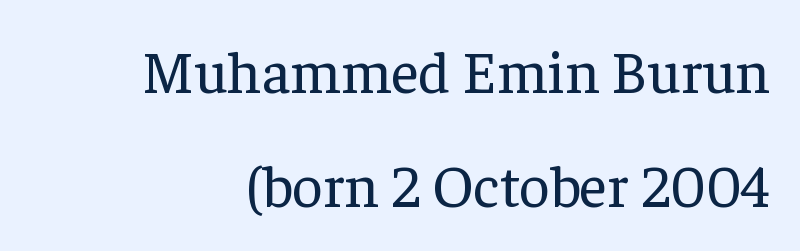
Q: Is the text bold? A: No.
Q: Is the text italic (slanted)? A: No, it is upright.
Q: Is the typeface a serif or a sans-serif typeface? A: Serif.
Q: Is the text underlined? A: No.
Q: How is the paragraph aligned? A: Right-aligned.
Q: Is the spacing between letters normal or unusually wide? A: Normal.
Q: Is the spacing between lines tight, normal or loose? A: Loose.
Q: Width (condensed, normal, or wide)? A: Normal.
Q: Stroke contrast? A: Low.
Q: x-height? A: Medium.
Q: Monospaced? A: No.
